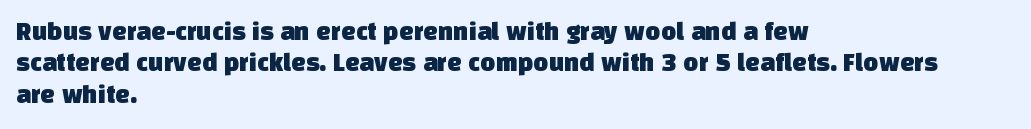
Q: Is the text underlined? A: No.
Q: How is the paragraph aligned? A: Left-aligned.
Q: Is the spacing between letters normal or unusually wide? A: Normal.
